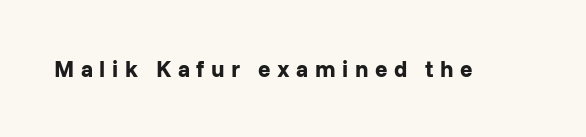
The image shows 23 px bold type, upright; set unusually wide letter spacing (+0.28 em), not underlined.
